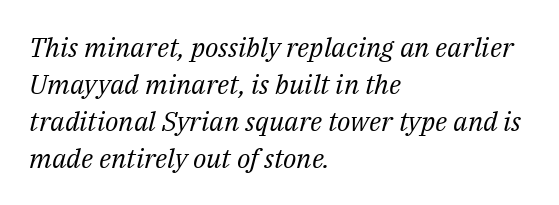
Q: Is the text bold? A: No.
Q: Is the text italic (slanted)? A: Yes, it leans right by about 14 degrees.
Q: Is the text underlined? A: No.
Q: How is the paragraph aligned? A: Left-aligned.
Q: Is the spacing between letters normal or unusually wide? A: Normal.
Q: Is the spacing between lines tight, normal or loose? A: Normal.
